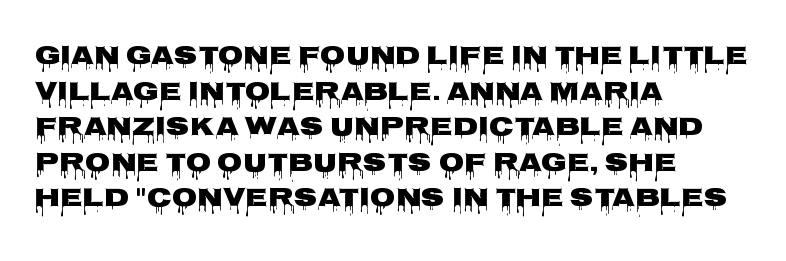
{"italic": "no", "bold": "yes", "underline": "no", "align": "left", "line_spacing": "normal", "line_spacing_ratio": 1.37, "letter_spacing": "normal", "letter_spacing_em": 0.0, "glyph_px": 26}
